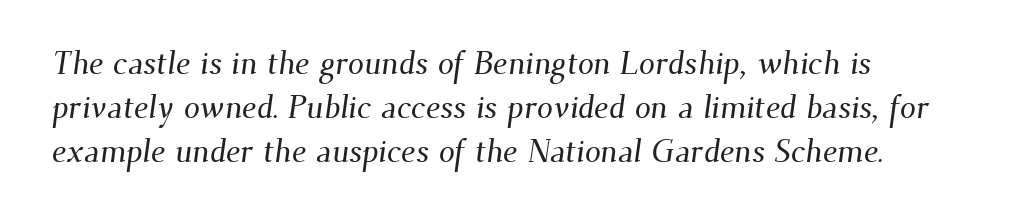
Q: Is the typeface a serif or a sans-serif typeface? A: Serif.
Q: Is the text underlined? A: No.
Q: How is the paragraph aligned? A: Left-aligned.
Q: Is the spacing between letters normal or unusually wide? A: Normal.
Q: Is the spacing between lines tight, normal or loose? A: Normal.
Q: Width (condensed, normal, or wide)? A: Normal.
Q: Stroke contrast? A: Medium.
Q: x-height? A: Small.
Q: Monospaced? A: No.
